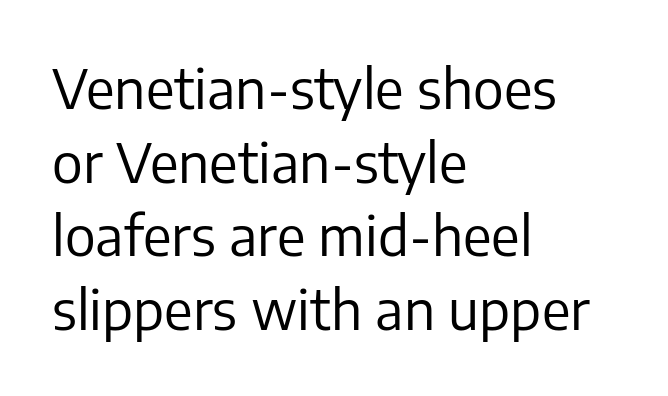
{"serif": "no", "italic": "no", "bold": "no", "weight": "regular", "width": "normal", "stroke_contrast": "low", "x_height": "medium", "monospaced": "no", "underline": "no", "align": "left", "line_spacing": "normal", "line_spacing_ratio": 1.34, "letter_spacing": "normal", "letter_spacing_em": 0.0, "glyph_px": 55}
